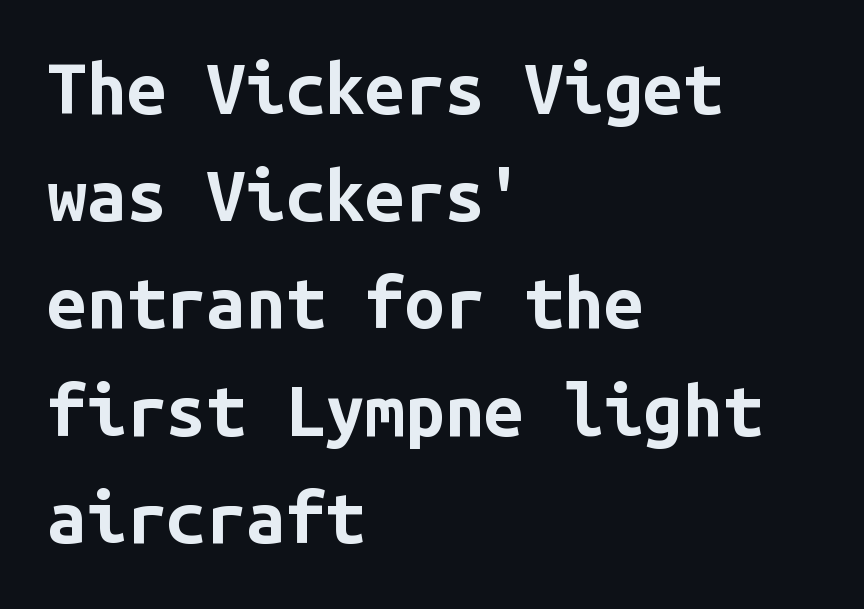
Q: Is the text bold? A: Yes.
Q: Is the text italic (slanted)? A: No, it is upright.
Q: Is the typeface a serif or a sans-serif typeface? A: Sans-serif.
Q: Is the text underlined? A: No.
Q: How is the paragraph aligned? A: Left-aligned.
Q: Is the spacing between letters normal or unusually wide? A: Normal.
Q: Is the spacing between lines tight, normal or loose? A: Normal.
Q: Width (condensed, normal, or wide)? A: Normal.
Q: Stroke contrast? A: Low.
Q: x-height? A: Medium.
Q: Monospaced? A: Yes.
